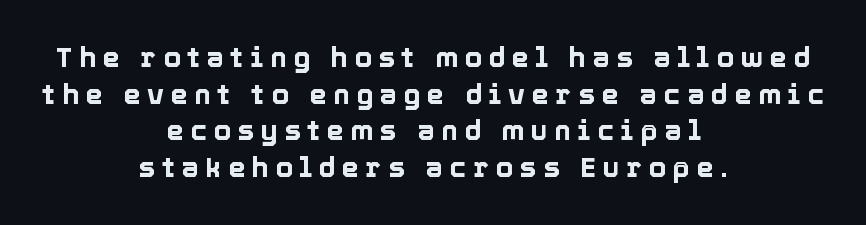
The image shows 28 px text type, upright; set centered, normal line spacing (1.31x), unusually wide letter spacing (+0.23 em), not underlined; a medium x-height.
